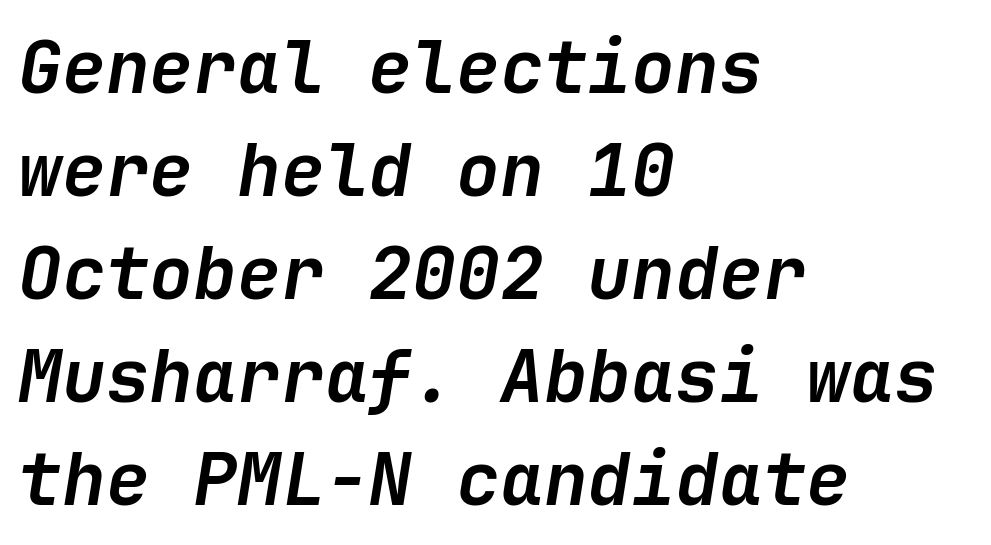
Q: Is the text bold? A: Yes.
Q: Is the text italic (slanted)? A: Yes, it leans right by about 9 degrees.
Q: Is the text underlined? A: No.
Q: How is the paragraph aligned? A: Left-aligned.
Q: Is the spacing between letters normal or unusually wide? A: Normal.
Q: Is the spacing between lines tight, normal or loose? A: Normal.
Q: Width (condensed, normal, or wide)? A: Normal.
Q: Stroke contrast? A: Low.
Q: x-height? A: Medium.
